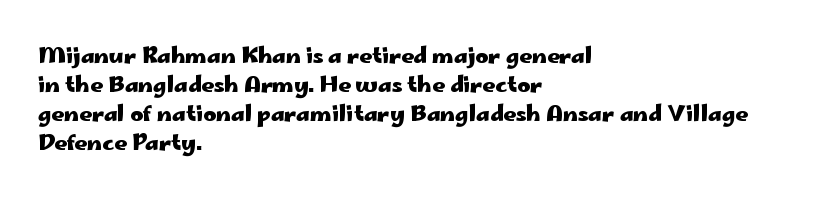
{"italic": "no", "bold": "yes", "underline": "no", "align": "left", "line_spacing": "normal", "line_spacing_ratio": 1.32, "letter_spacing": "normal", "letter_spacing_em": 0.0, "glyph_px": 22}
